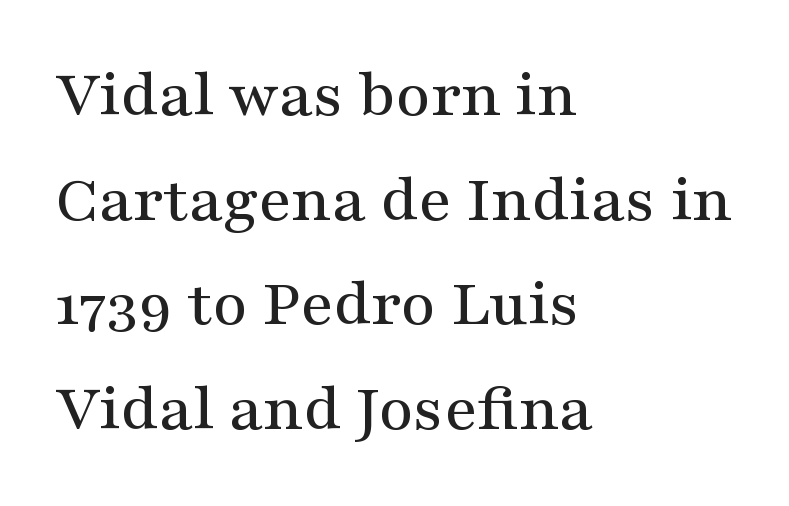
{"serif": "yes", "italic": "no", "width": "wide", "stroke_contrast": "medium", "x_height": "medium", "monospaced": "no", "underline": "no", "align": "left", "line_spacing": "normal", "line_spacing_ratio": 1.56, "letter_spacing": "normal", "letter_spacing_em": 0.0, "glyph_px": 67}
